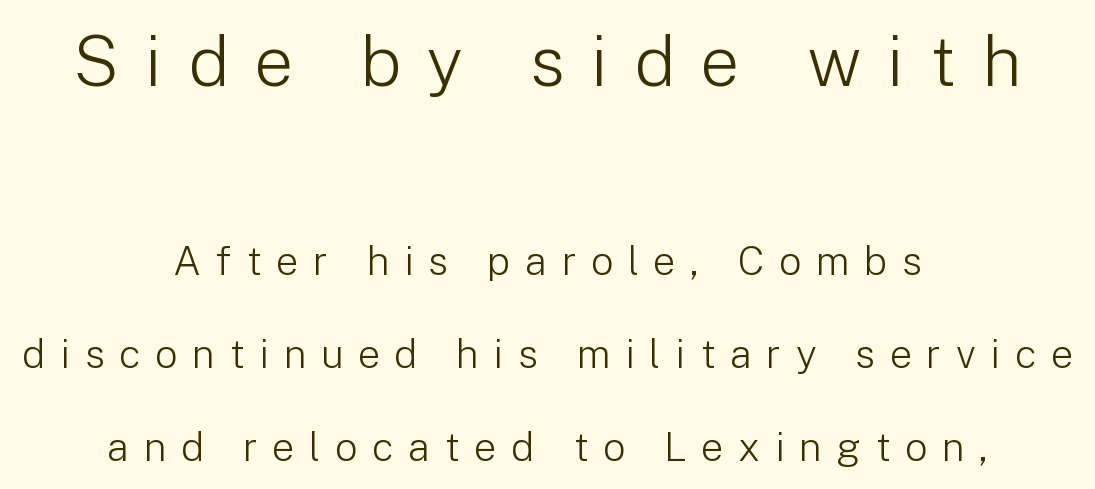
The image shows 70 px light sans-serif type, upright; set centered, loose line spacing (2.32x), unusually wide letter spacing (+0.36 em), not underlined; the first (top) block is 1.75x larger; low stroke contrast and a medium x-height.
